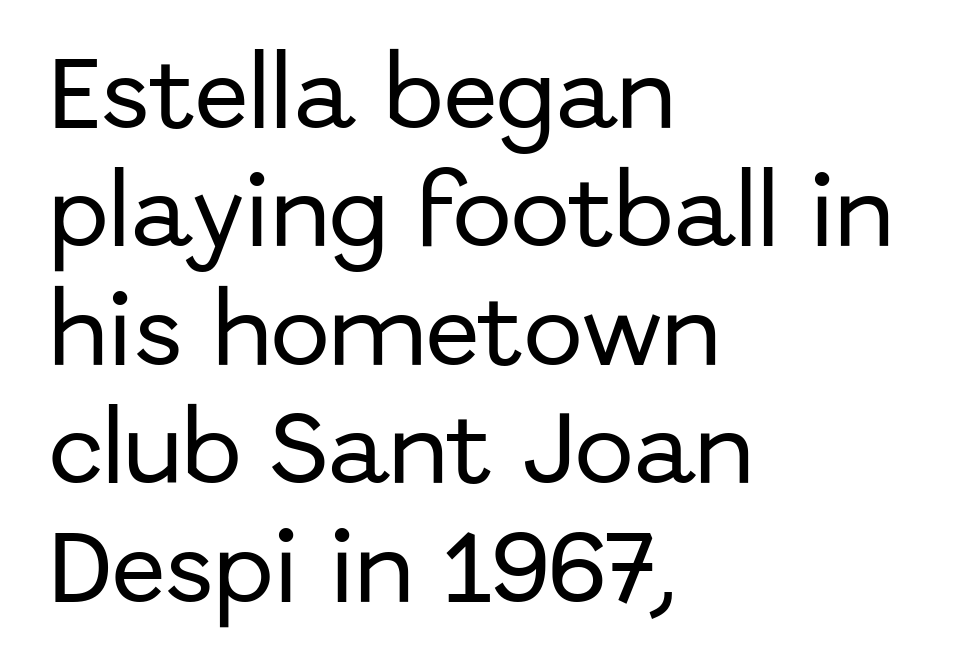
The image shows 79 px sans-serif type, upright; set left-aligned, normal line spacing (1.5x), normal letter spacing, not underlined; low stroke contrast and a medium x-height.
